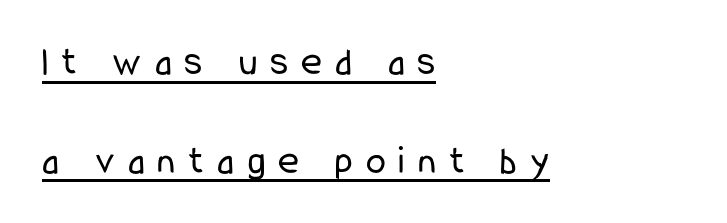
The image shows 40 px regular-weight, condensed sans-serif type, upright; set left-aligned, loose line spacing (2.47x), unusually wide letter spacing (+0.33 em), underlined; low stroke contrast and a medium x-height.
